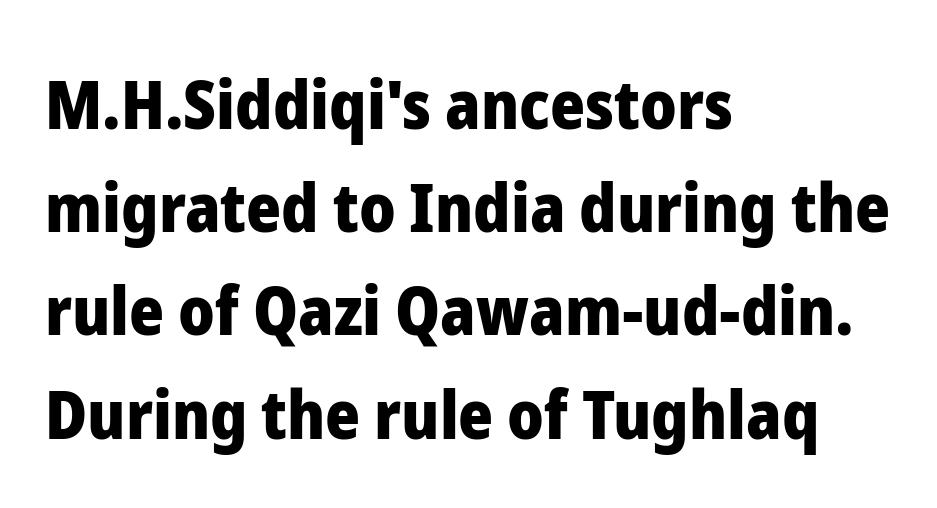
{"serif": "no", "italic": "no", "bold": "yes", "weight": "heavy", "width": "normal", "stroke_contrast": "low", "x_height": "medium", "monospaced": "no", "underline": "no", "align": "left", "line_spacing": "normal", "line_spacing_ratio": 1.54, "letter_spacing": "normal", "letter_spacing_em": 0.0, "glyph_px": 67}
